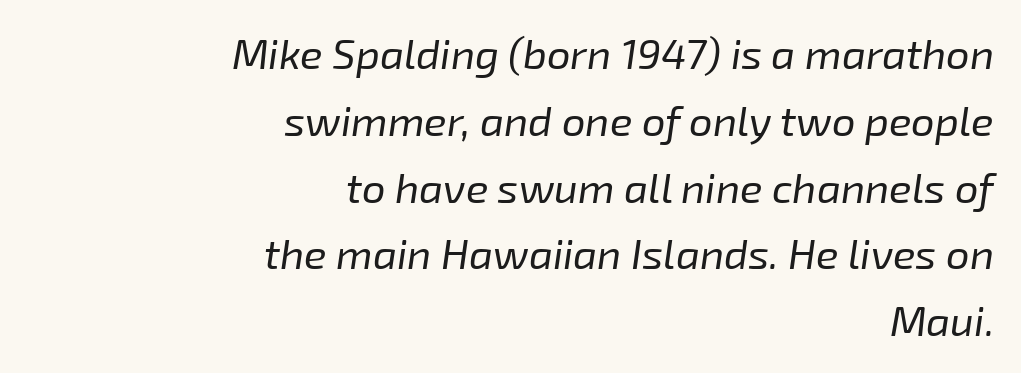
Q: Is the text bold? A: No.
Q: Is the text italic (slanted)? A: Yes, it leans right by about 8 degrees.
Q: Is the text underlined? A: No.
Q: How is the paragraph aligned? A: Right-aligned.
Q: Is the spacing between letters normal or unusually wide? A: Normal.
Q: Is the spacing between lines tight, normal or loose? A: Normal.
Q: Width (condensed, normal, or wide)? A: Normal.
Q: Stroke contrast? A: Low.
Q: x-height? A: Medium.
Q: Monospaced? A: No.
